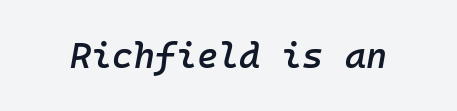
The image shows 36 px semibold type, italic (leaning right), monospaced; set normal letter spacing, not underlined; low stroke contrast and a medium x-height.
